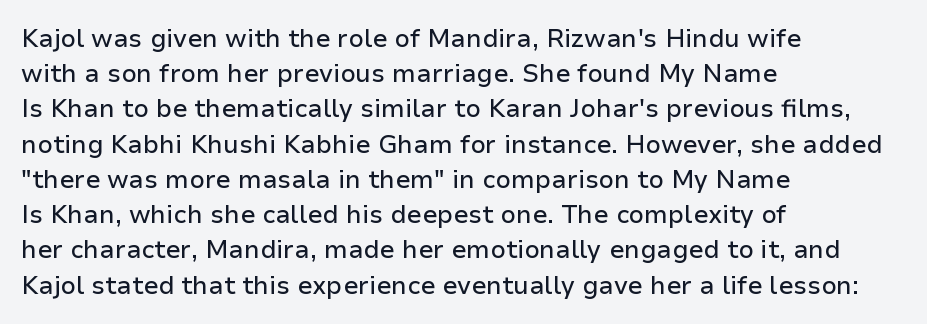
Posture: straight, roman, zero tilt. This rendering uses left alignment, leaving the right contour irregular. This sample keeps an unexceptional amount of space between lines. Bare-footed words on every line.
